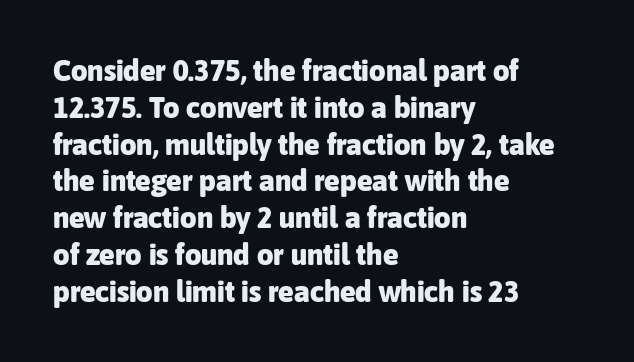
Q: Is the text bold? A: Yes.
Q: Is the text italic (slanted)? A: No, it is upright.
Q: Is the typeface a serif or a sans-serif typeface? A: Sans-serif.
Q: Is the text underlined? A: No.
Q: How is the paragraph aligned? A: Left-aligned.
Q: Is the spacing between letters normal or unusually wide? A: Normal.
Q: Is the spacing between lines tight, normal or loose? A: Normal.
Q: Width (condensed, normal, or wide)? A: Normal.
Q: Stroke contrast? A: Low.
Q: x-height? A: Medium.
Q: Monospaced? A: No.
